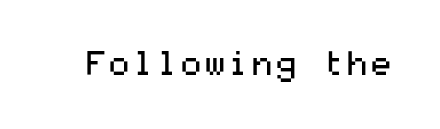
The image shows 34 px regular-weight, wide sans-serif type, upright; set normal letter spacing, not underlined; medium stroke contrast and a medium x-height.
